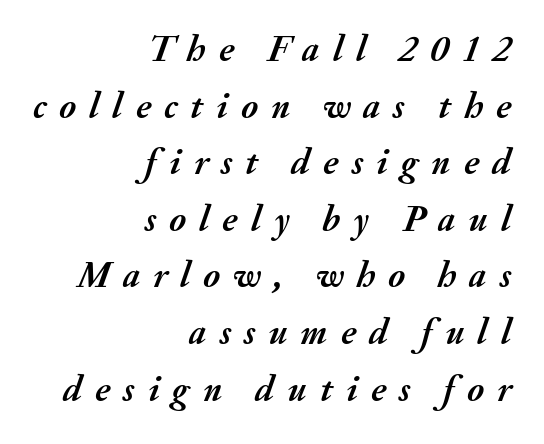
The image shows 37 px semibold type, italic (leaning right); set right-aligned, normal line spacing (1.53x), unusually wide letter spacing (+0.35 em), not underlined; medium stroke contrast and a small x-height.
